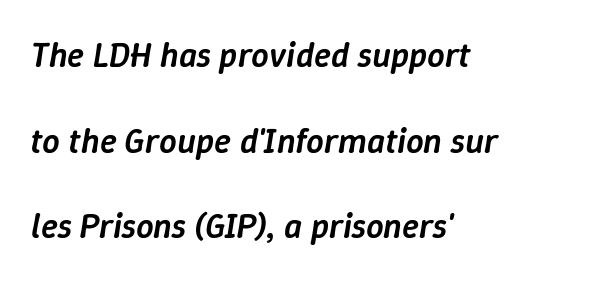
Underline: absent. The sample has been set in demibold, a notch under bold. The font's italic variant was chosen for this text. Inter-character spacing is left at the font's built-in metrics. Leading: increased. Layout note: lines flush left.
